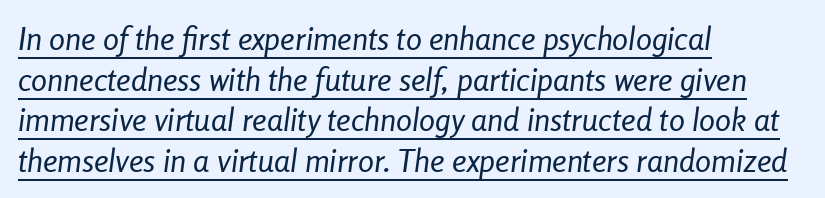
Q: Is the text bold? A: No.
Q: Is the text italic (slanted)? A: Yes, it leans right by about 8 degrees.
Q: Is the text underlined? A: Yes.
Q: How is the paragraph aligned? A: Left-aligned.
Q: Is the spacing between letters normal or unusually wide? A: Normal.
Q: Is the spacing between lines tight, normal or loose? A: Normal.
Q: Width (condensed, normal, or wide)? A: Condensed.
Q: Stroke contrast? A: Low.
Q: x-height? A: Medium.
Q: Monospaced? A: No.
